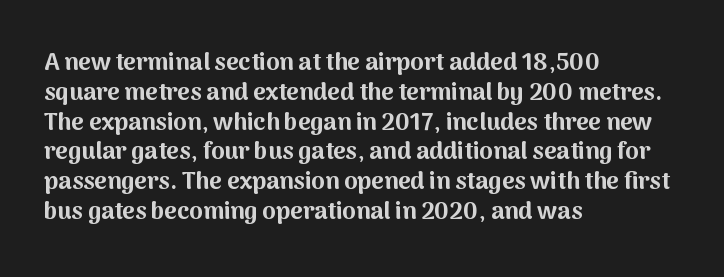
Every character sits straight up, as roman type does. This rendering uses left alignment, leaving the right contour irregular. Letters rest on an invisible, unmarked baseline. The passage shown has conventional tracking throughout. Pretty heavy lettering here — definitely bold.
